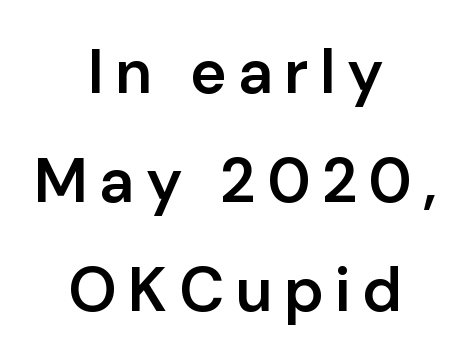
Q: Is the text bold? A: Semi-bold.
Q: Is the text italic (slanted)? A: No, it is upright.
Q: Is the typeface a serif or a sans-serif typeface? A: Sans-serif.
Q: Is the text underlined? A: No.
Q: How is the paragraph aligned? A: Centered.
Q: Width (condensed, normal, or wide)? A: Normal.
Q: Stroke contrast? A: Low.
Q: x-height? A: Medium.
Q: Monospaced? A: No.
